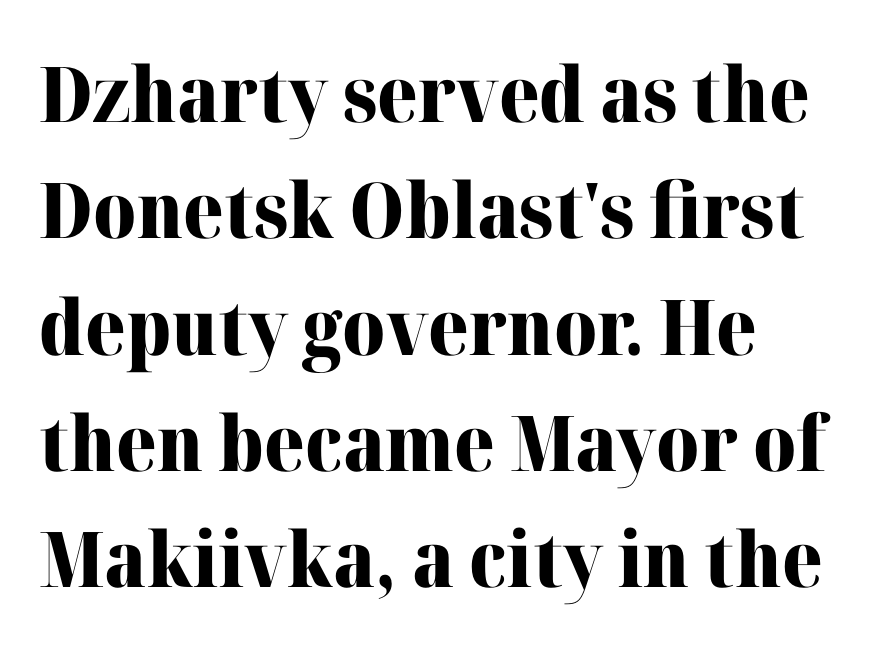
Ordinary non-slanted type is in use. Each new line begins a customary step beneath the previous one. Layout note: lines flush left. The characters look thick and weighty, a clear bold. The type family on display is of the serif kind.
